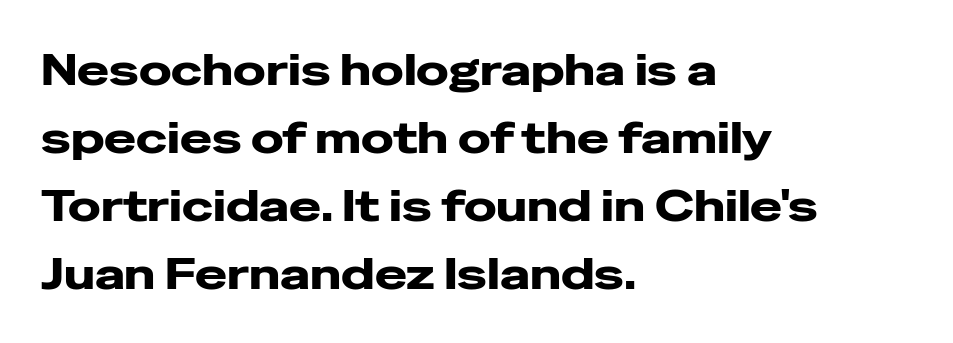
Q: Is the text italic (slanted)? A: No, it is upright.
Q: Is the typeface a serif or a sans-serif typeface? A: Sans-serif.
Q: Is the text underlined? A: No.
Q: How is the paragraph aligned? A: Left-aligned.
Q: Is the spacing between letters normal or unusually wide? A: Normal.
Q: Is the spacing between lines tight, normal or loose? A: Normal.
Q: Width (condensed, normal, or wide)? A: Wide.
Q: Stroke contrast? A: Low.
Q: x-height? A: Medium.
Q: Monospaced? A: No.
